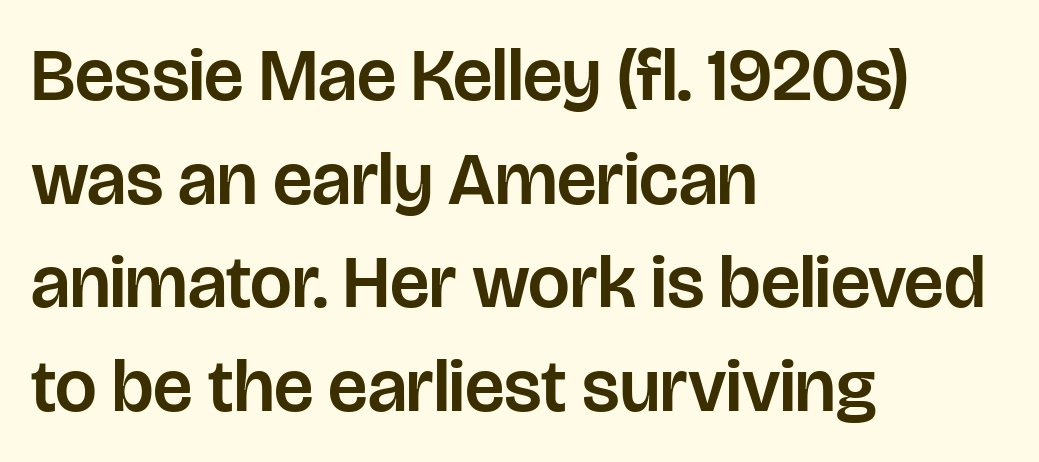
Only glyphs here, with clear space below each row. Compared with typical body copy, the letter spacing here is the same. Is there much room between lines? A standard amount, neither cramped nor airy. The rendering uses natural spacing where letterforms have individual widths. Grotesque or geometric, the face here clearly has no serifs. The lettering holds an erect, upright posture throughout.
